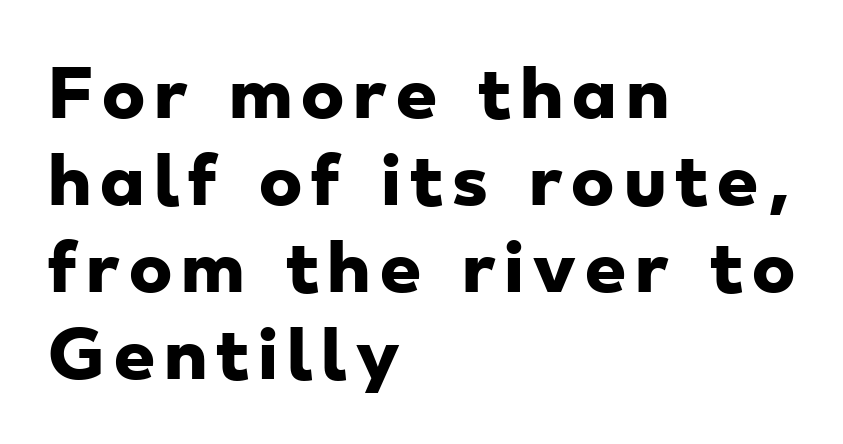
Q: Is the text bold? A: Yes.
Q: Is the typeface a serif or a sans-serif typeface? A: Sans-serif.
Q: Is the text underlined? A: No.
Q: How is the paragraph aligned? A: Left-aligned.
Q: Is the spacing between lines tight, normal or loose? A: Normal.
Q: Width (condensed, normal, or wide)? A: Wide.
Q: Stroke contrast? A: Low.
Q: x-height? A: Small.
Q: Monospaced? A: No.
